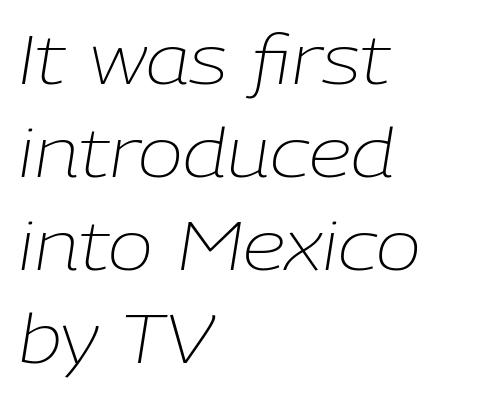
The image shows 68 px light type, italic (leaning right); set left-aligned, normal line spacing (1.37x), normal letter spacing, not underlined; low stroke contrast and a medium x-height.
